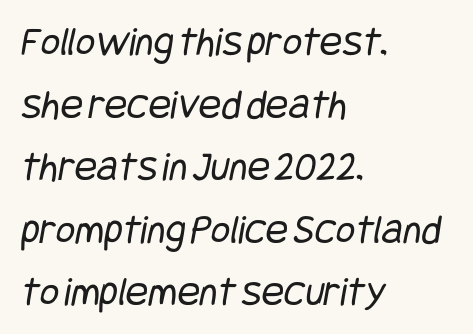
The image shows 42 px regular-weight, condensed sans-serif type; set left-aligned, normal line spacing (1.49x), normal letter spacing, not underlined; low stroke contrast and a large x-height.
